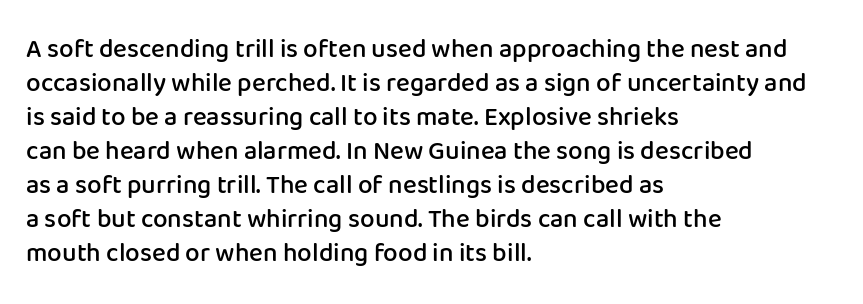
Q: Is the text bold? A: Semi-bold.
Q: Is the text italic (slanted)? A: No, it is upright.
Q: Is the text underlined? A: No.
Q: How is the paragraph aligned? A: Left-aligned.
Q: Is the spacing between letters normal or unusually wide? A: Normal.
Q: Is the spacing between lines tight, normal or loose? A: Normal.
